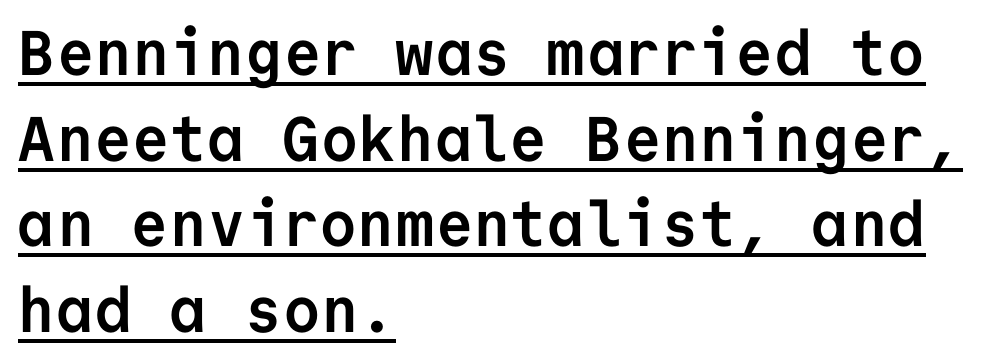
The image shows 63 px semibold sans-serif type, upright, monospaced; set left-aligned, normal line spacing (1.36x), normal letter spacing, underlined; low stroke contrast and a medium x-height.
